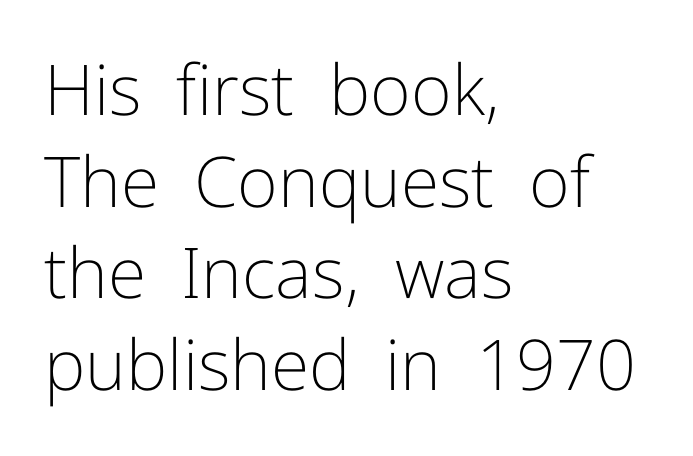
These lines keep a tight, regular rhythm from letter to letter. A typesetter would mark this as roman, not italic. Layout note: lines flush left. The weight would be labelled regular, book, light, or lighter still. Typographically, this falls in the sans-serif category. Plain, unruled lines of type.
